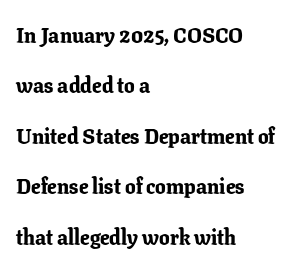
The image shows 21 px bold type, upright; set left-aligned, loose line spacing (2.4x), normal letter spacing, not underlined.
